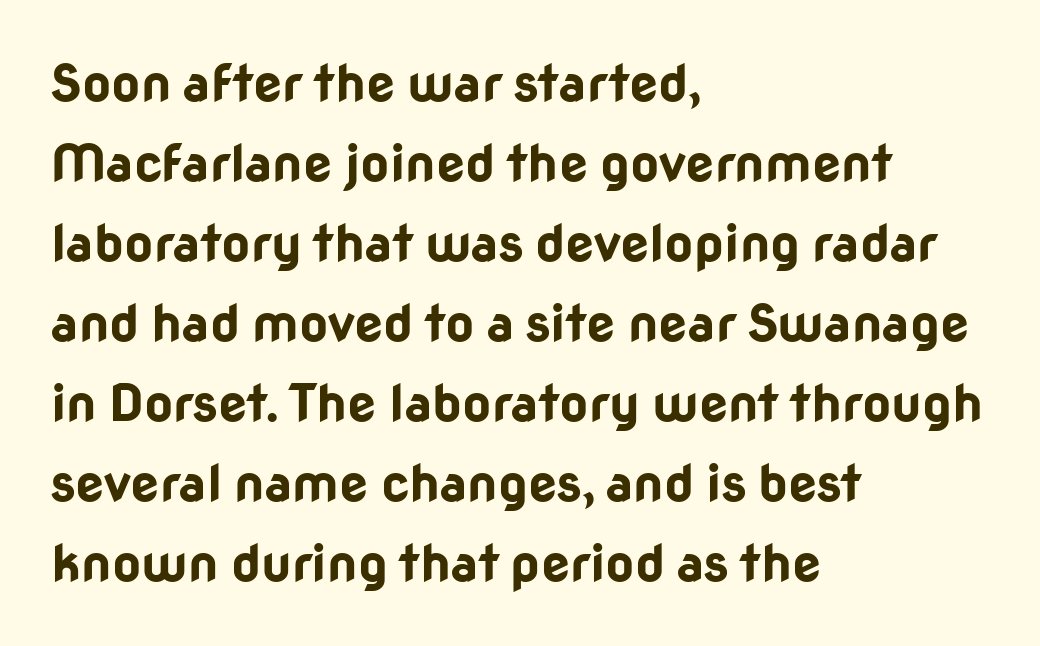
{"serif": "no", "italic": "no", "bold": "yes", "weight": "bold", "width": "normal", "stroke_contrast": "low", "x_height": "medium", "monospaced": "no", "underline": "no", "align": "left", "line_spacing": "normal", "line_spacing_ratio": 1.57, "letter_spacing": "normal", "letter_spacing_em": 0.0, "glyph_px": 51}
